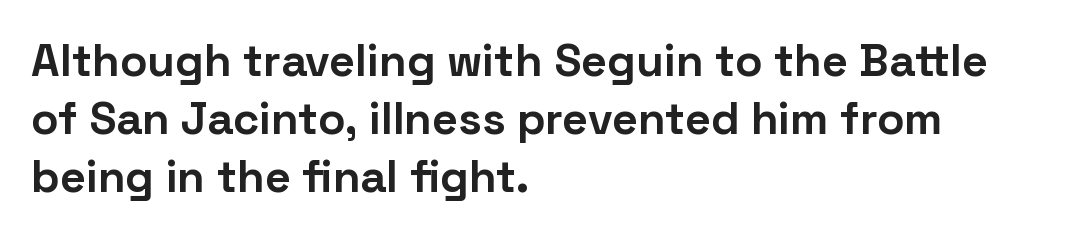
{"serif": "no", "italic": "no", "bold": "yes", "weight": "bold", "width": "normal", "stroke_contrast": "low", "x_height": "medium", "monospaced": "no", "underline": "no", "align": "left", "line_spacing": "normal", "line_spacing_ratio": 1.29, "letter_spacing": "normal", "letter_spacing_em": 0.0, "glyph_px": 45}
